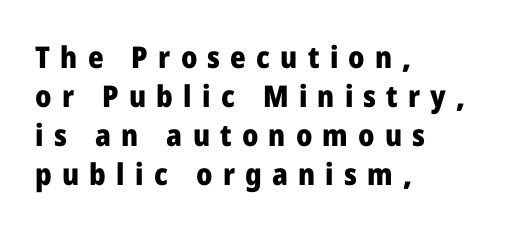
Q: Is the text bold? A: Yes.
Q: Is the text italic (slanted)? A: No, it is upright.
Q: Is the typeface a serif or a sans-serif typeface? A: Sans-serif.
Q: Is the text underlined? A: No.
Q: How is the paragraph aligned? A: Left-aligned.
Q: Is the spacing between letters normal or unusually wide? A: Unusually wide.
Q: Is the spacing between lines tight, normal or loose? A: Normal.
Q: Width (condensed, normal, or wide)? A: Normal.
Q: Stroke contrast? A: Low.
Q: x-height? A: Medium.
Q: Monospaced? A: No.
